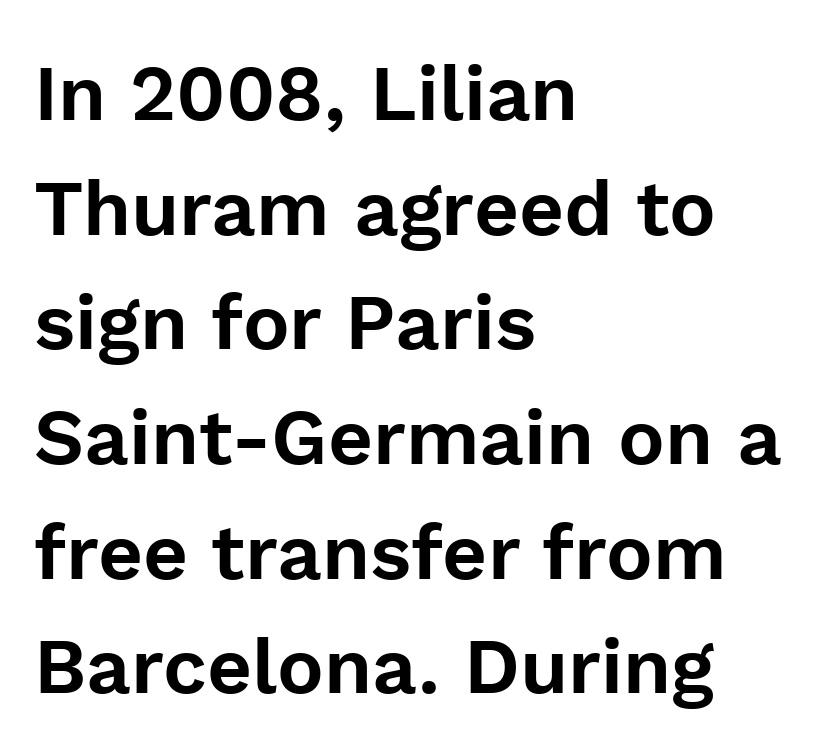
The image shows 78 px sans-serif type, upright; set left-aligned, normal line spacing (1.47x), normal letter spacing, not underlined; low stroke contrast and a medium x-height.
